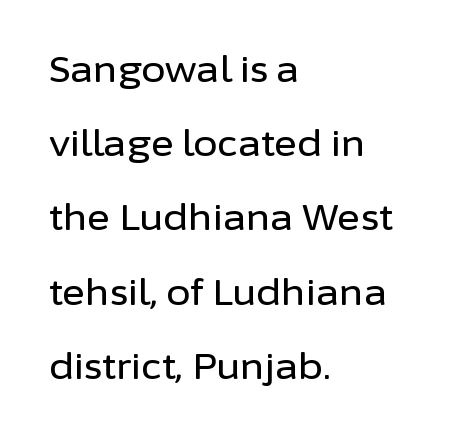
Q: Is the text italic (slanted)? A: No, it is upright.
Q: Is the typeface a serif or a sans-serif typeface? A: Sans-serif.
Q: Is the text underlined? A: No.
Q: How is the paragraph aligned? A: Left-aligned.
Q: Is the spacing between letters normal or unusually wide? A: Normal.
Q: Is the spacing between lines tight, normal or loose? A: Loose.
Q: Width (condensed, normal, or wide)? A: Normal.
Q: Stroke contrast? A: Low.
Q: x-height? A: Medium.
Q: Monospaced? A: No.
